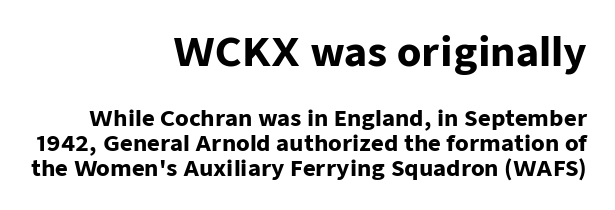
{"serif": "no", "italic": "no", "bold": "yes", "weight": "heavy", "width": "normal", "stroke_contrast": "low", "x_height": "medium", "monospaced": "no", "underline": "no", "align": "right", "line_spacing": "tight", "line_spacing_ratio": 1.14, "letter_spacing": "normal", "letter_spacing_em": 0.0, "larger_block": "first", "size_ratio": 1.77, "glyph_px": 39}
